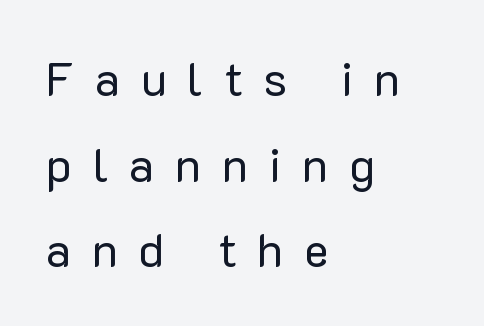
The horizontal fit of the characters is loose and conspicuously gappy. The passage shown is typed in a proportional face where columns would drift. The lines are quadded left. The strip under each line holds only bare page. The typeface has the unassuming heft of standard copy or less.
